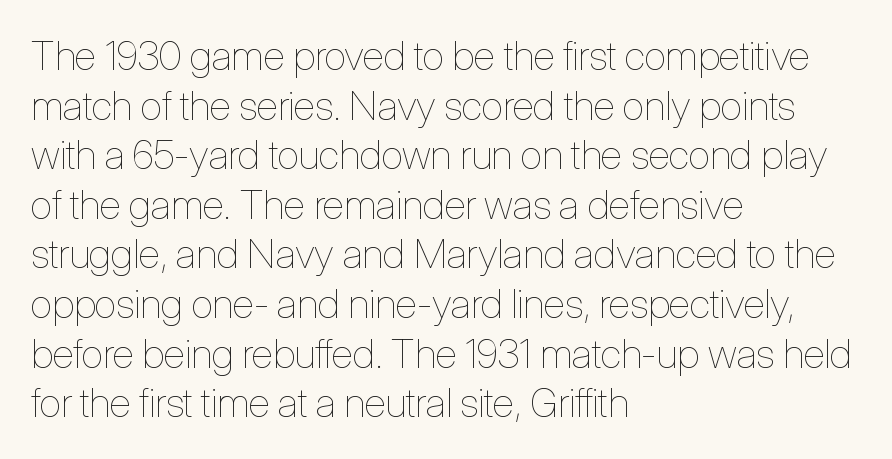
The image shows 40 px thin, condensed type, upright; set left-aligned, line spacing 1.24x, normal letter spacing, not underlined; low stroke contrast and a medium x-height.
